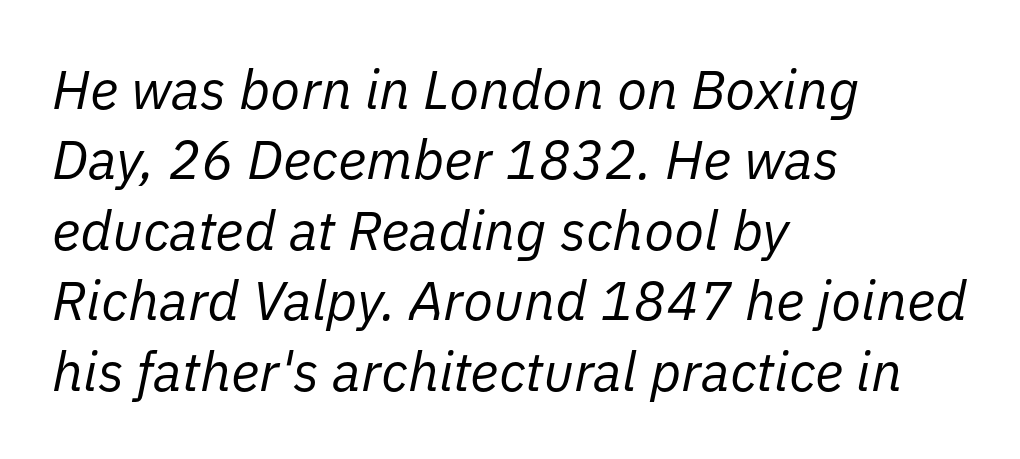
Descender tails drop into unmarked territory. The leading is moderate, giving the passage an even texture. The rendering keeps characters at their native spacing. These lines were composed using italics. These lines are rendered in a variable-pitch font. If you drew a ruler down the left edge, every line would touch it.
